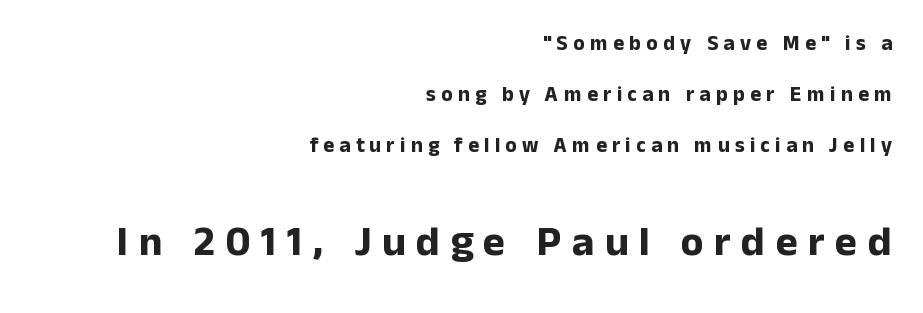
Q: Is the text bold? A: Yes.
Q: Is the text italic (slanted)? A: No, it is upright.
Q: Is the typeface a serif or a sans-serif typeface? A: Sans-serif.
Q: Is the text underlined? A: No.
Q: How is the paragraph aligned? A: Right-aligned.
Q: Is the spacing between letters normal or unusually wide? A: Unusually wide.
Q: Is the spacing between lines tight, normal or loose? A: Loose.
Q: Which block of text is set in a larger size, the first (top) or the second (bottom)? A: The second (bottom) one.
Q: Width (condensed, normal, or wide)? A: Normal.
Q: Stroke contrast? A: Low.
Q: x-height? A: Medium.
Q: Monospaced? A: No.
